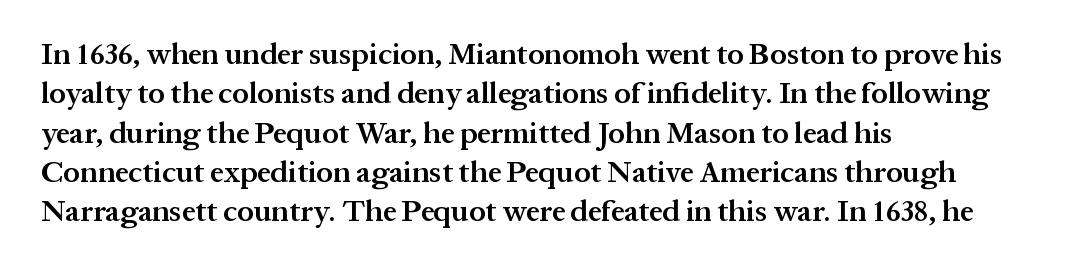
{"serif": "yes", "italic": "no", "bold": "semi", "weight": "semibold", "width": "normal", "stroke_contrast": "medium", "x_height": "medium", "monospaced": "no", "underline": "no", "align": "left", "line_spacing": "normal", "line_spacing_ratio": 1.31, "letter_spacing": "normal", "letter_spacing_em": 0.0, "glyph_px": 30}
